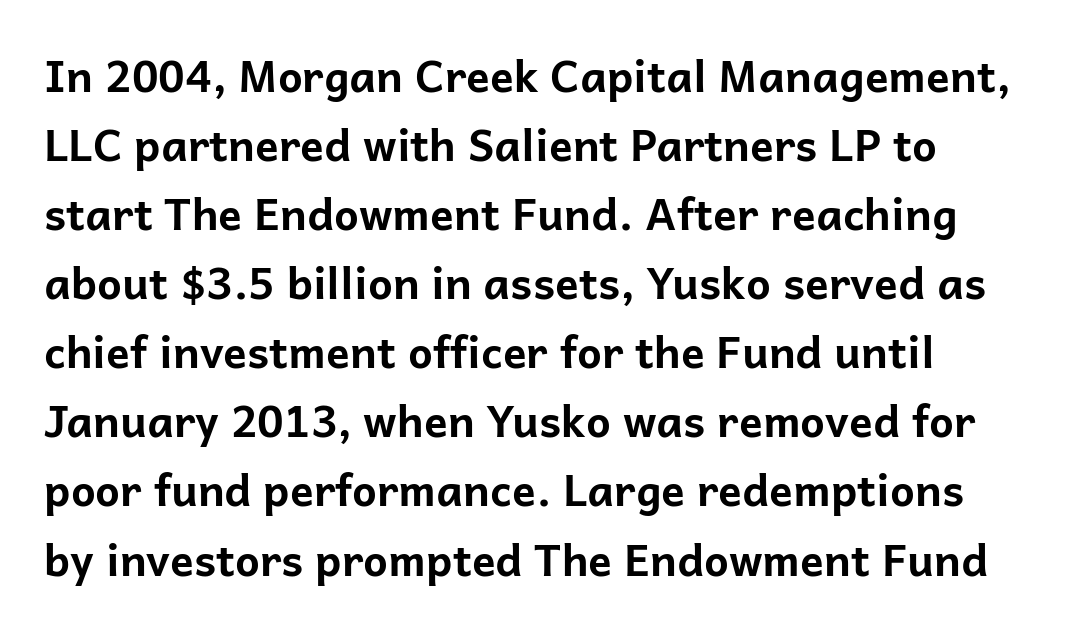
The image shows 44 px bold sans-serif type, upright; set normal line spacing (1.57x), normal letter spacing, not underlined; low stroke contrast and a medium x-height.
